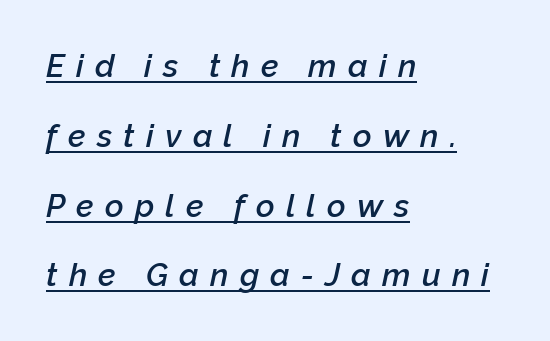
This rendering widens character spacing well past its baseline value. The face used here appears with an underline applied. The line-height multiplier appears high, well above default. These lines are rendered in a variable-pitch font. Teacher's note: observe the even left margin — that is flush-left alignment. It's the slanting kind of type.
